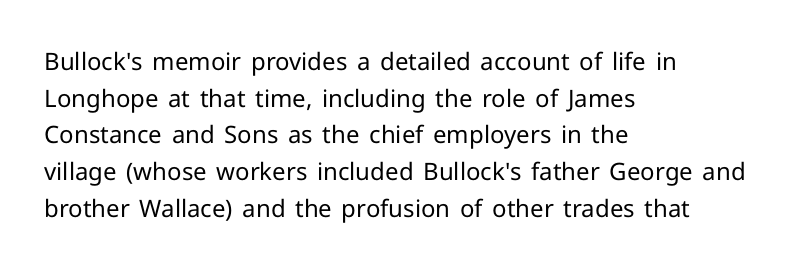
Q: Is the text bold? A: No.
Q: Is the text italic (slanted)? A: No, it is upright.
Q: Is the text underlined? A: No.
Q: How is the paragraph aligned? A: Left-aligned.
Q: Is the spacing between letters normal or unusually wide? A: Normal.
Q: Is the spacing between lines tight, normal or loose? A: Normal.
